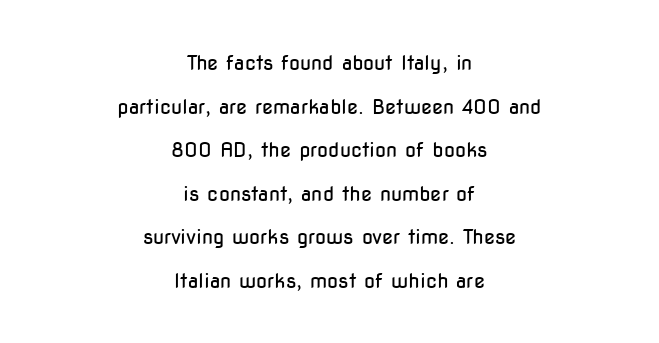
{"italic": "no", "bold": "no", "underline": "no", "align": "center", "line_spacing": "loose", "line_spacing_ratio": 2.18, "letter_spacing": "normal", "letter_spacing_em": 0.0, "glyph_px": 20}
